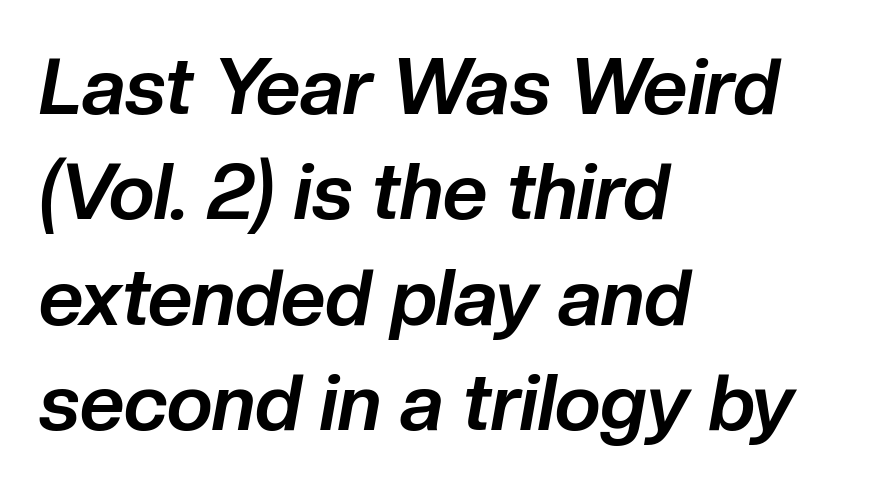
These lines sit exactly where default settings would place them. Strong, thick strokes mark this as bold type. Each row of text sits above clean, open space. Default kerning and tracking; the words read as compact shapes. The glyphs look as if they've been sheared to an angle. Do the characters align in a grid? No, the font is proportional.
